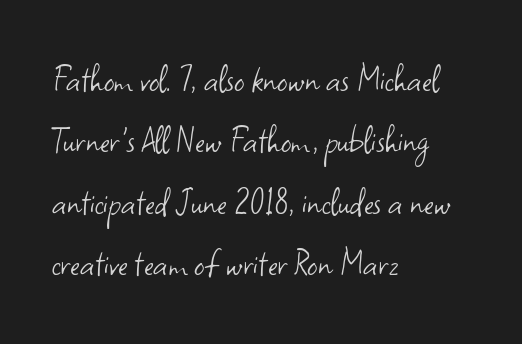
{"serif": "no", "bold": "no", "weight": "light", "width": "normal", "stroke_contrast": "low", "x_height": "small", "monospaced": "no", "underline": "no", "align": "left", "line_spacing": "normal", "line_spacing_ratio": 1.5, "letter_spacing": "normal", "letter_spacing_em": 0.0, "glyph_px": 41}
